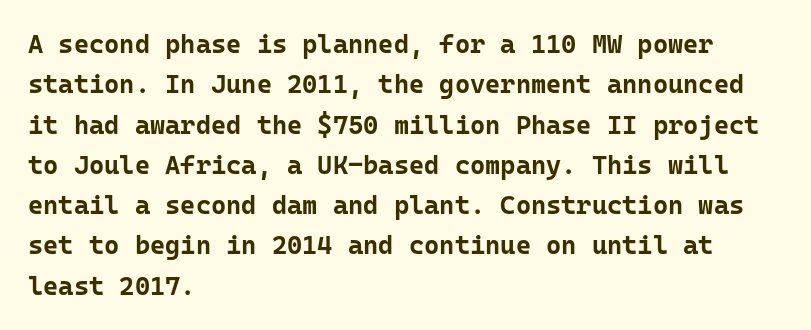
The image shows 26 px bold type, upright; set left-aligned, normal line spacing (1.55x), normal letter spacing, not underlined.
